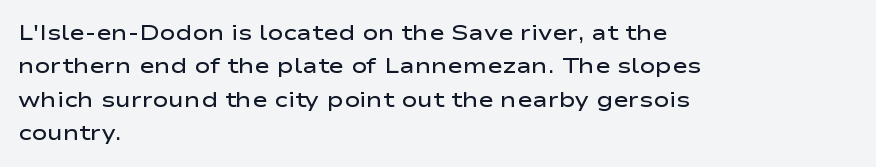
{"italic": "no", "bold": "semi", "underline": "no", "align": "left", "line_spacing": "normal", "line_spacing_ratio": 1.59, "letter_spacing": "normal", "letter_spacing_em": 0.0, "glyph_px": 21}
